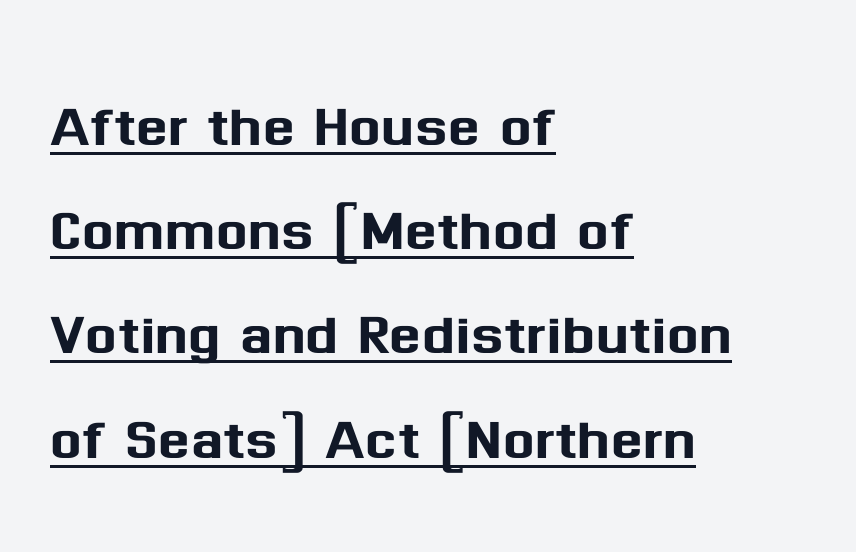
The image shows 75 px sans-serif type, upright; set left-aligned, normal line spacing (1.39x), normal letter spacing, underlined; medium stroke contrast and a medium x-height.
